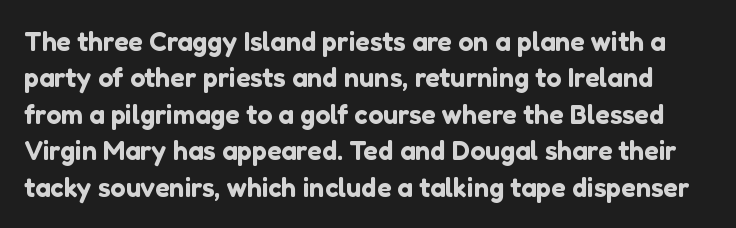
Q: Is the text italic (slanted)? A: No, it is upright.
Q: Is the text underlined? A: No.
Q: Is the spacing between letters normal or unusually wide? A: Normal.
Q: Is the spacing between lines tight, normal or loose? A: Normal.
